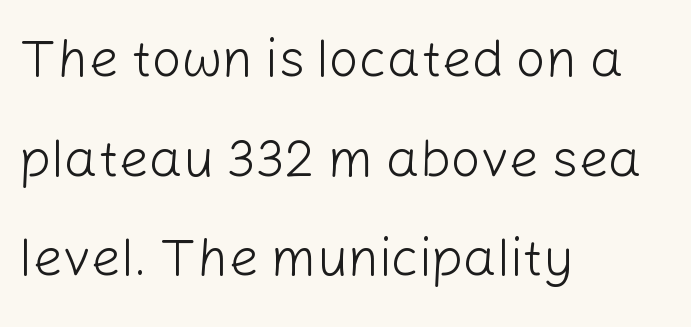
Q: Is the text bold? A: No.
Q: Is the text italic (slanted)? A: No, it is upright.
Q: Is the typeface a serif or a sans-serif typeface? A: Sans-serif.
Q: Is the text underlined? A: No.
Q: How is the paragraph aligned? A: Left-aligned.
Q: Is the spacing between letters normal or unusually wide? A: Normal.
Q: Width (condensed, normal, or wide)? A: Normal.
Q: Stroke contrast? A: Low.
Q: x-height? A: Medium.
Q: Monospaced? A: No.
